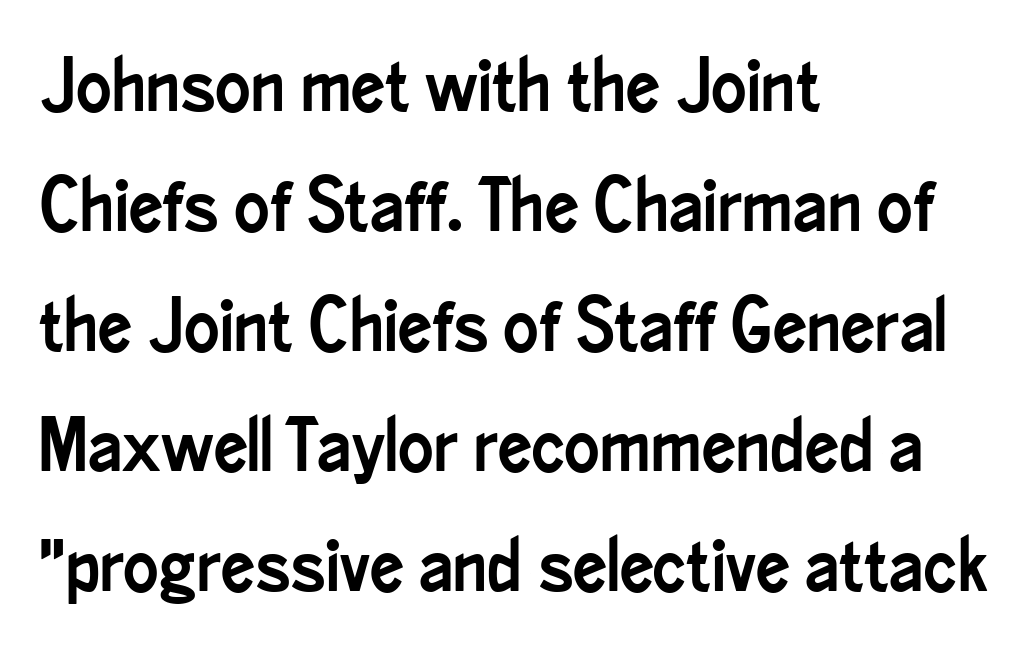
The rows are spaced the way most documents space them. The area under the type is left untouched. Nobody touched the tracking dial on this one. In terms of letterform style, serifs are entirely absent. Posture: straight, roman, zero tilt. Varying glyph widths throughout — classic text-font behaviour.
